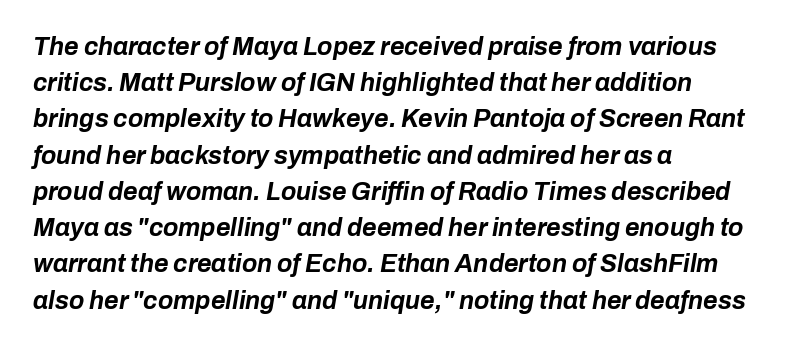
{"italic": "yes", "lean": "right", "slant_degrees": 10, "bold": "yes", "underline": "no", "align": "left", "line_spacing": "normal", "line_spacing_ratio": 1.45, "letter_spacing": "normal", "letter_spacing_em": 0.0, "glyph_px": 25}
